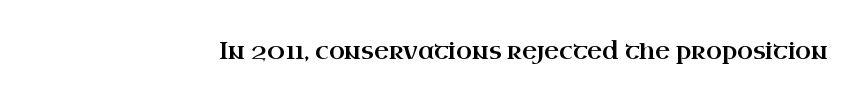
Each word holds together tightly as a unit, with standard inter-letter gaps. Posture: upright roman. The specimen omits any rule beneath the text block's lines.
